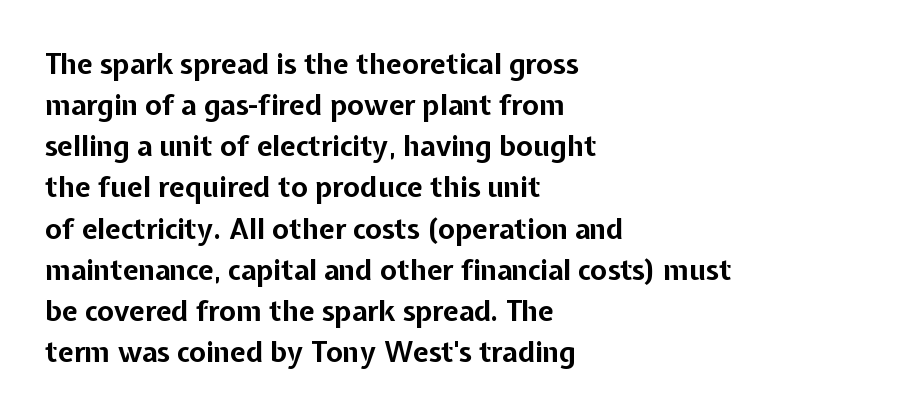
Serifs: no, the terminals of the letterforms are clean. Thick stems and heavy bowls — unmistakably bold. Italic? Not at all — the glyphs are vertical. Words appear dense and cohesive because spacing is normal. Underlining? Definitely not there.
